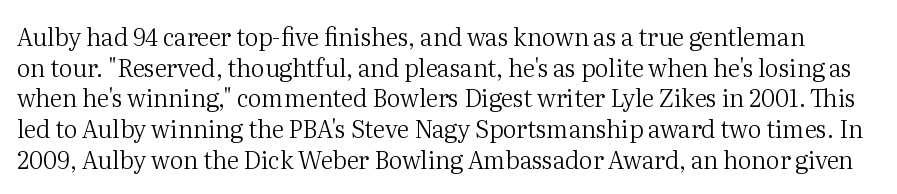
Q: Is the text bold? A: No.
Q: Is the text italic (slanted)? A: No, it is upright.
Q: Is the text underlined? A: No.
Q: Is the spacing between letters normal or unusually wide? A: Normal.
Q: Is the spacing between lines tight, normal or loose? A: Normal.
